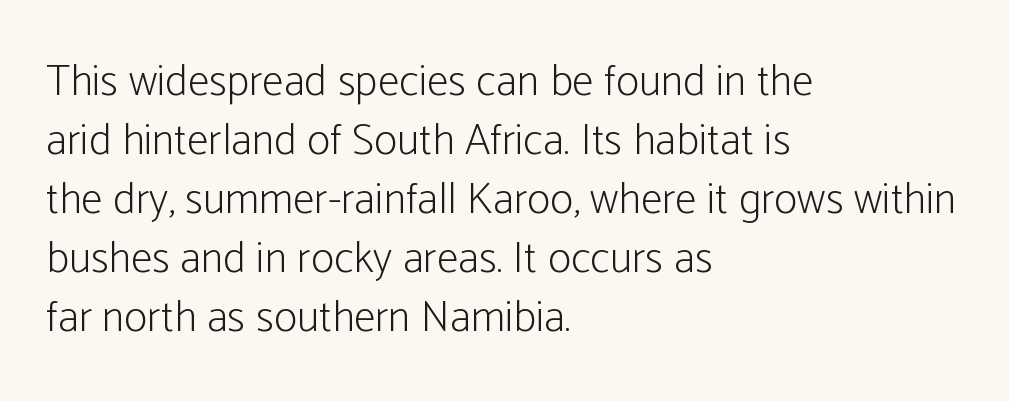
{"serif": "no", "italic": "no", "bold": "no", "weight": "light", "width": "condensed", "stroke_contrast": "low", "x_height": "medium", "monospaced": "no", "underline": "no", "align": "left", "line_spacing": "normal", "line_spacing_ratio": 1.34, "letter_spacing": "normal", "letter_spacing_em": 0.0, "glyph_px": 44}
